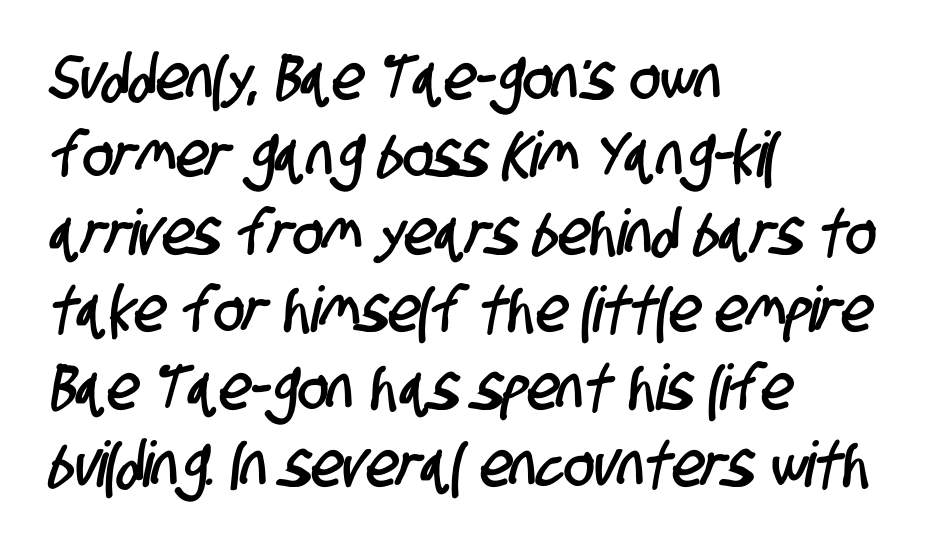
The characters display no serif detailing; their extremities are plain. Line starts are locked; line ends wander. The words here are not underlined. Between one letter and the next there's only the usual sliver of space.
